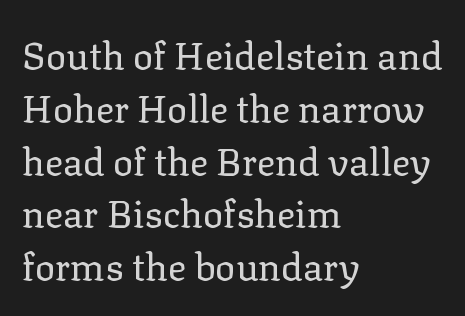
Regarding leading, the lines here are spaced in the standard way. Italic? Not at all — the glyphs are vertical. The lines are quadded left. Tracking value appears to be zero — textbook default spacing. Underline: absent.
